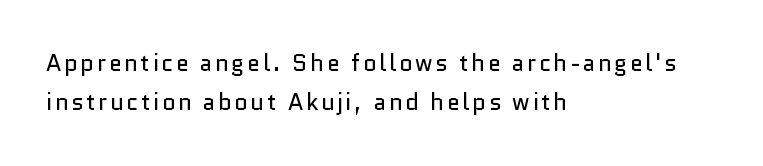
The image shows 23 px text type, upright; set left-aligned, normal line spacing (1.7x), not underlined.
